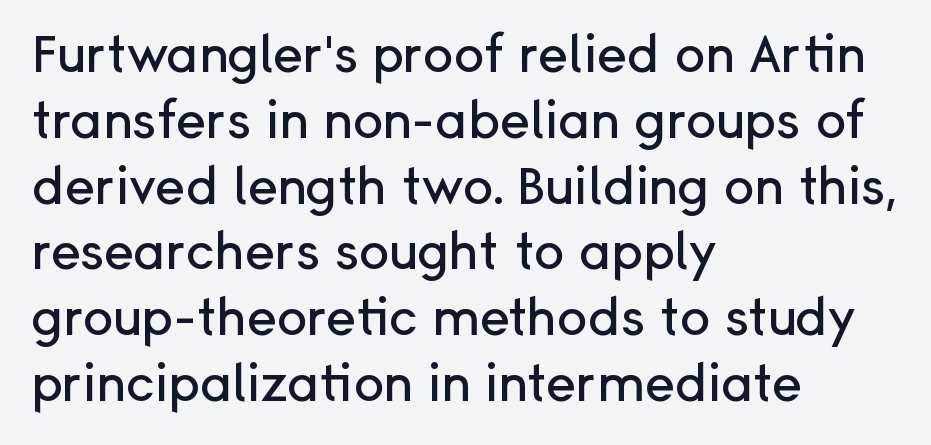
The image shows 51 px sans-serif type, upright; set left-aligned, normal line spacing (1.29x), normal letter spacing, not underlined; low stroke contrast and a medium x-height.
